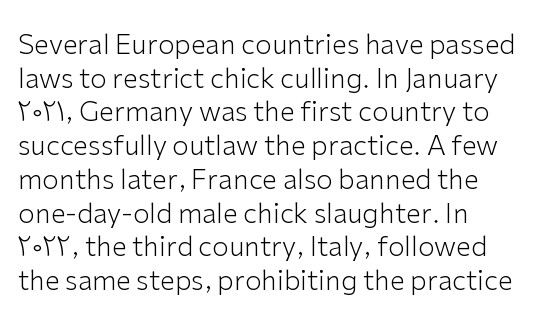
Whoever set this chose a conventional vertical rhythm. Each stroke keeps to a modest, everyday thickness or less. Is there any slant? The stems are plumb. Any mark beneath the type? The region is blank. Horizontal alignment here is leftward, the default for most running prose.
